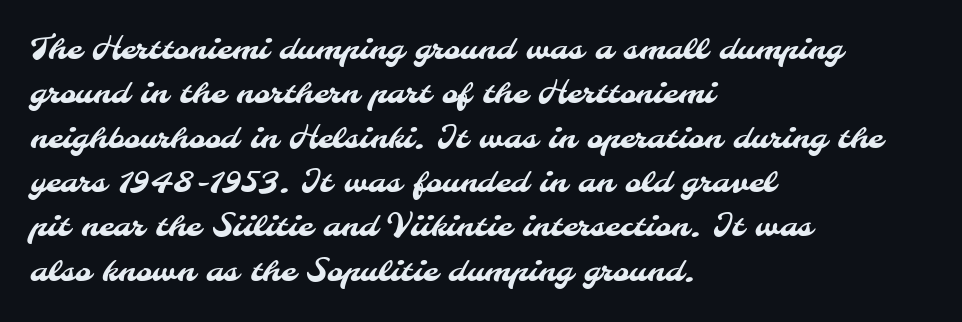
{"serif": "no", "width": "normal", "stroke_contrast": "medium", "x_height": "small", "monospaced": "no", "underline": "no", "align": "left", "line_spacing": "normal", "line_spacing_ratio": 1.43, "letter_spacing": "normal", "letter_spacing_em": 0.0, "glyph_px": 31}
